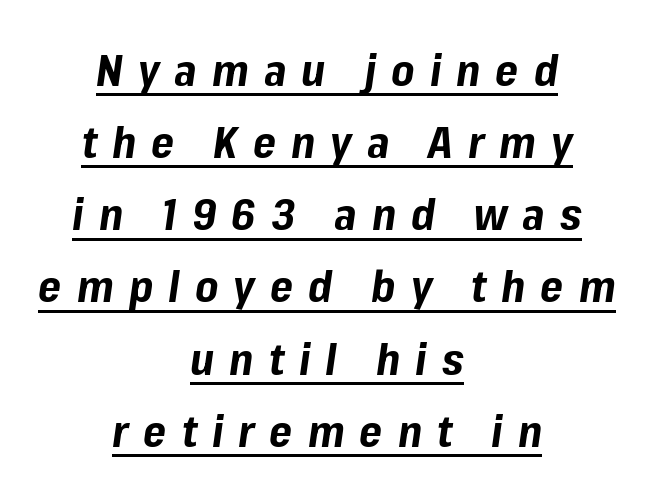
Q: Is the text bold? A: Yes.
Q: Is the text italic (slanted)? A: Yes, it leans right by about 8 degrees.
Q: Is the text underlined? A: Yes.
Q: How is the paragraph aligned? A: Centered.
Q: Is the spacing between letters normal or unusually wide? A: Unusually wide.
Q: Is the spacing between lines tight, normal or loose? A: Normal.
Q: Width (condensed, normal, or wide)? A: Normal.
Q: Stroke contrast? A: Low.
Q: x-height? A: Medium.
Q: Monospaced? A: No.
